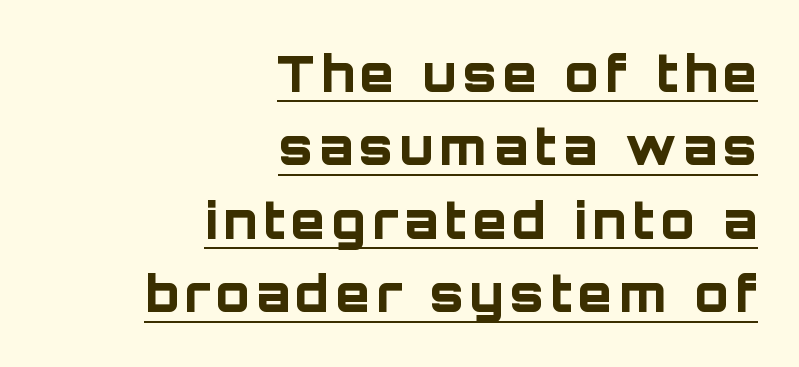
Q: Is the text bold? A: Yes.
Q: Is the text italic (slanted)? A: No, it is upright.
Q: Is the typeface a serif or a sans-serif typeface? A: Sans-serif.
Q: Is the text underlined? A: Yes.
Q: How is the paragraph aligned? A: Right-aligned.
Q: Is the spacing between lines tight, normal or loose? A: Normal.
Q: Width (condensed, normal, or wide)? A: Normal.
Q: Stroke contrast? A: Low.
Q: x-height? A: Large.
Q: Monospaced? A: No.
